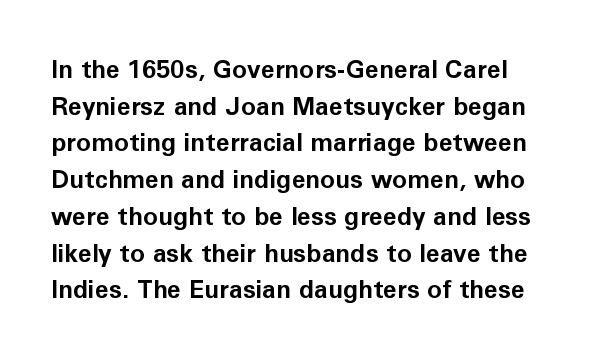
Typesetter's note: full bold, strokes at maximum text heaviness. The face used here is rendered with its standard letterfit. Baseline-to-baseline distance is the conventional proportion of letter height. Characters remain perfectly vertical along every line.
